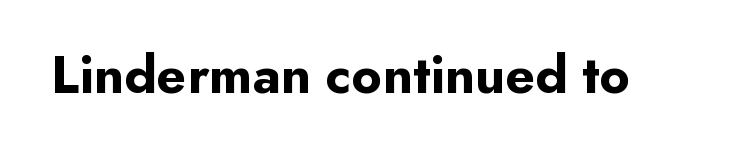
The image shows 54 px bold sans-serif type, upright; set normal letter spacing, not underlined; low stroke contrast and a small x-height.
